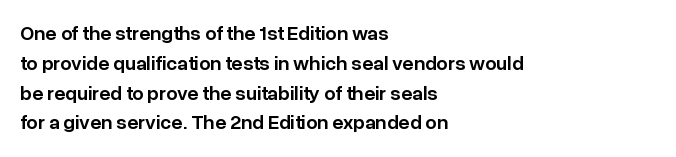
The image shows 20 px text type, upright; set left-aligned, normal line spacing (1.49x), normal letter spacing, not underlined.
